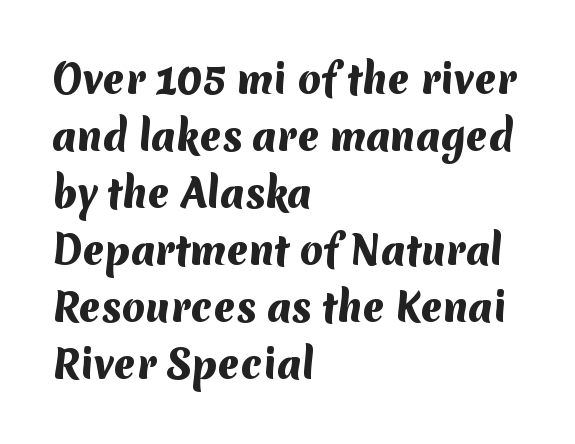
{"serif": "no", "bold": "yes", "weight": "heavy", "width": "normal", "stroke_contrast": "medium", "x_height": "medium", "monospaced": "no", "underline": "no", "align": "left", "line_spacing": "normal", "line_spacing_ratio": 1.5, "letter_spacing": "normal", "letter_spacing_em": 0.0, "glyph_px": 38}
